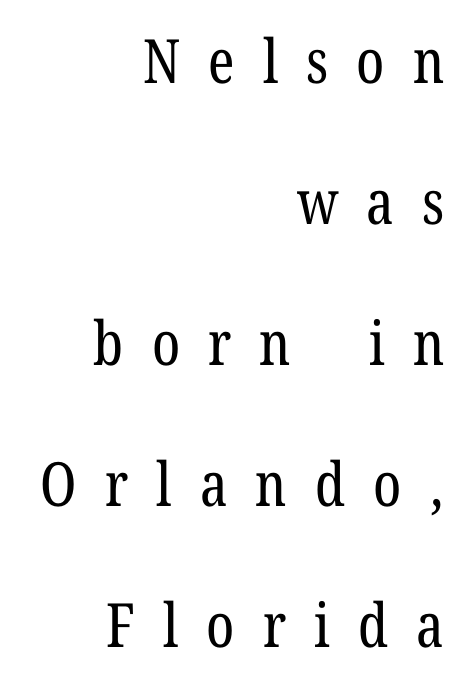
The lettering holds an erect, upright posture throughout. Only glyphs here, with clear space below each row. Someone cranked the tracking dial way up on this one. To sum up the face: it has serifs.
